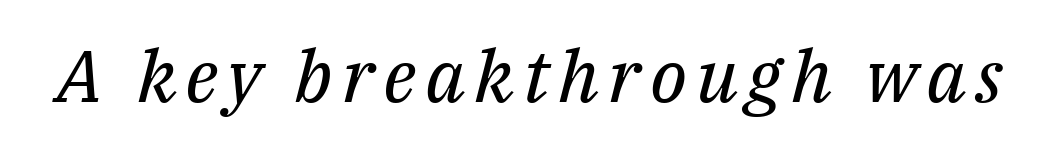
The passage shown is not underscored anywhere. A typesetter would label this face a serif. The letterforms sit at book weight or below. Proportional: the letters do not fall into vertical columns. You can tell it's italic because the verticals aren't actually vertical.
